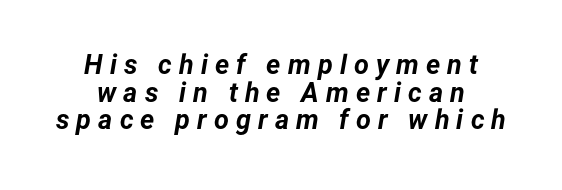
{"italic": "yes", "lean": "right", "slant_degrees": 12, "bold": "yes", "underline": "no", "line_spacing": "tight", "line_spacing_ratio": 1.02, "letter_spacing": "wide", "letter_spacing_em": 0.26, "glyph_px": 27}
